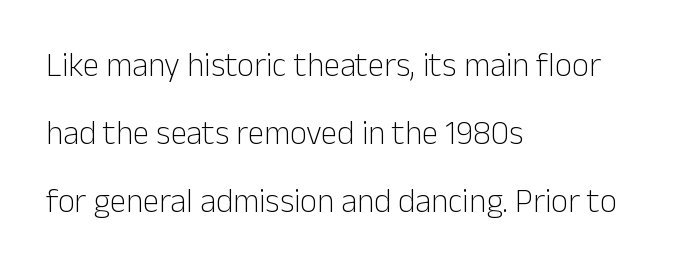
Nothing unusual about the tracking: characters are spaced as the font intends. Has an underline been added? It has not. These lines are composed in type without serifs. Is this a fixed-width face? No — the glyphs have proportional, varying widths.
